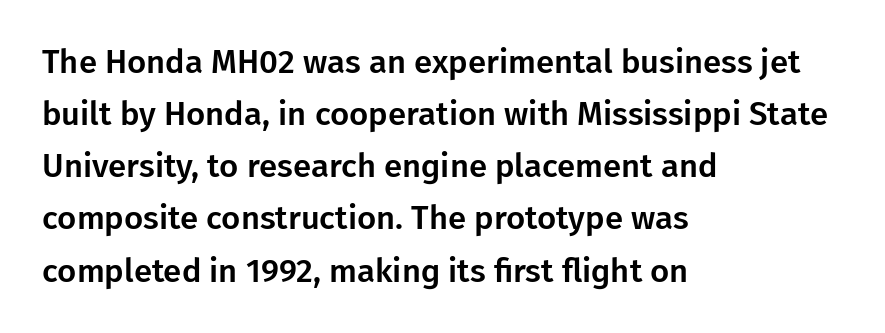
The image shows 33 px sans-serif type, upright; set left-aligned, normal line spacing (1.58x), normal letter spacing, not underlined; low stroke contrast and a medium x-height.
